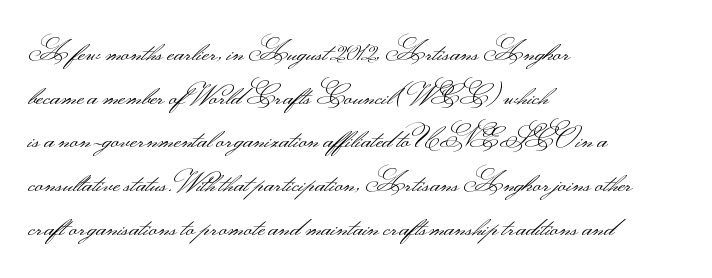
The image shows 28 px light, wide sans-serif type; set left-aligned, normal line spacing (1.56x), normal letter spacing, not underlined; medium stroke contrast.
